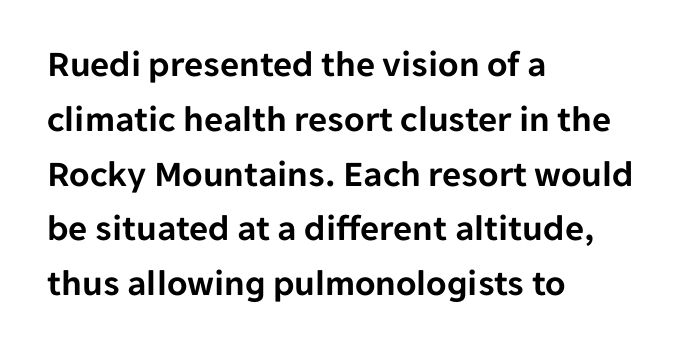
The image shows 37 px sans-serif type, upright; set left-aligned, normal line spacing (1.48x), normal letter spacing, not underlined; low stroke contrast and a medium x-height.
